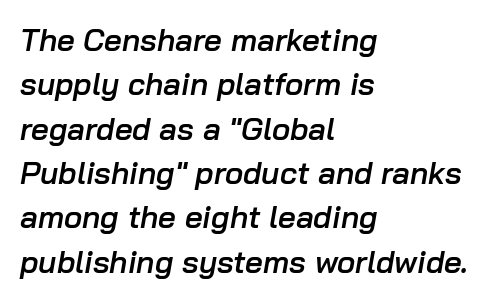
The baseline area is clear. Looking at the ascenders, they clearly lean. This sample is left-justified, so line endings fall wherever the words run out. These lines keep a tight, regular rhythm from letter to letter.
